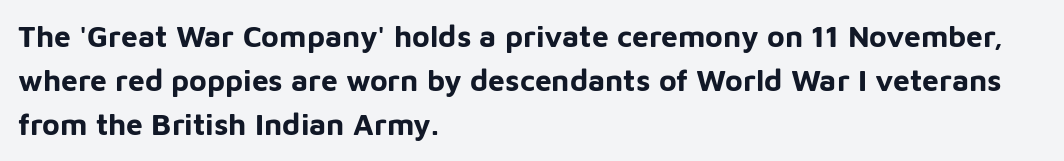
The image shows 30 px bold sans-serif type, upright; set left-aligned, normal line spacing (1.47x), normal letter spacing, not underlined; low stroke contrast and a medium x-height.
